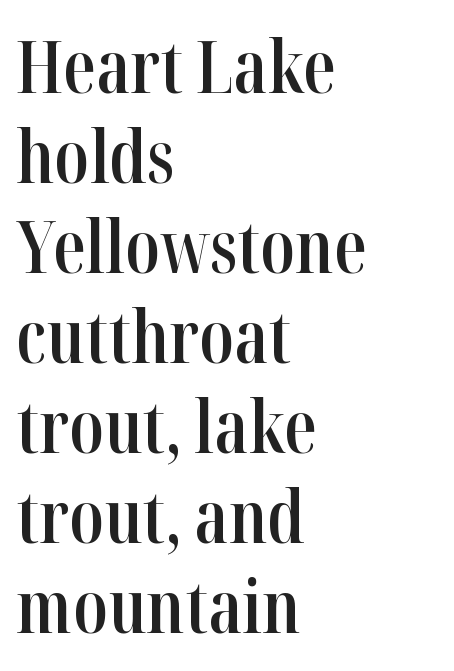
The paragraph shown leans on its left margin. You can tell from the footed stems that serif type was used. The space directly below the letters is spotless. Posture: vertical. On the weight axis this lands at semibold, roughly 600. Students, observe: this is what conventionally led text looks like.
